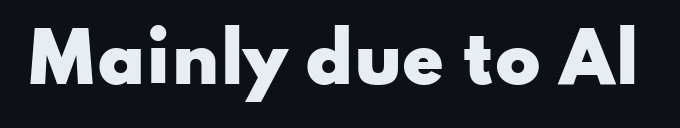
Q: Is the text bold? A: Yes.
Q: Is the text italic (slanted)? A: No, it is upright.
Q: Is the typeface a serif or a sans-serif typeface? A: Sans-serif.
Q: Is the text underlined? A: No.
Q: Is the spacing between letters normal or unusually wide? A: Normal.
Q: Width (condensed, normal, or wide)? A: Wide.
Q: Stroke contrast? A: Low.
Q: x-height? A: Small.
Q: Monospaced? A: No.
